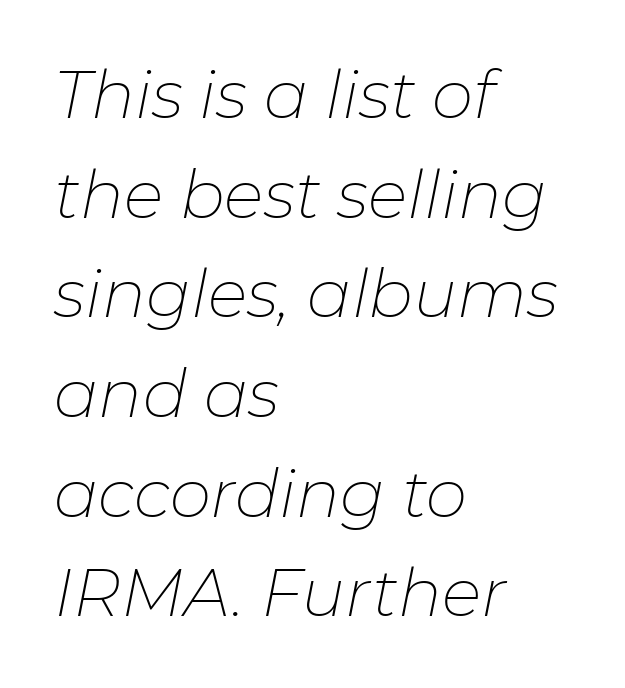
The image shows 66 px thin type, italic (leaning right); set left-aligned, normal line spacing (1.51x), normal letter spacing, not underlined; low stroke contrast and a medium x-height.
